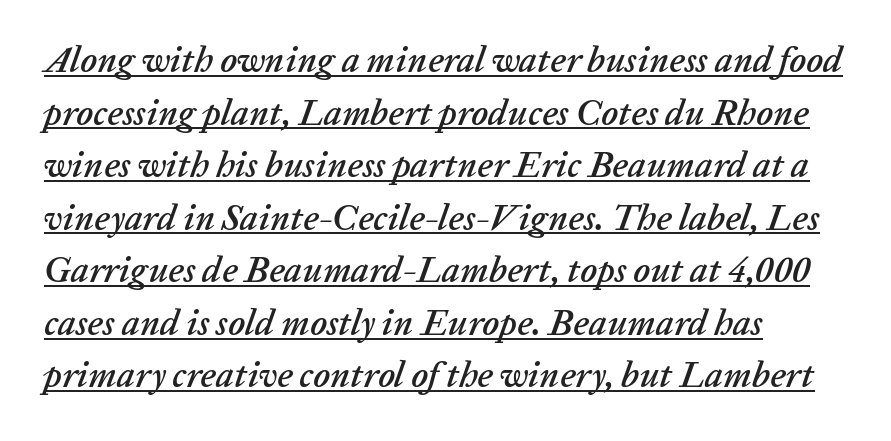
Note the varied advance widths — an 'i' is clearly narrower than an 'm'. The type is set solid horizontally, with unmodified tracking. The typesetter chose a ragged-right arrangement here. The glyphs look as if they've been sheared to an angle. Rows of type keep a routine distance in the vertical direction.
